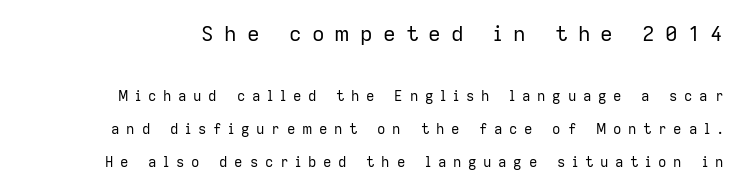
{"italic": "no", "bold": "no", "underline": "no", "line_spacing": "loose", "line_spacing_ratio": 2.37, "letter_spacing": "wide", "letter_spacing_em": 0.48, "larger_block": "first", "size_ratio": 1.5, "glyph_px": 21}
